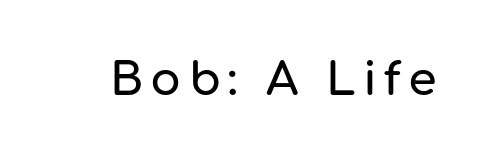
Q: Is the text italic (slanted)? A: No, it is upright.
Q: Is the typeface a serif or a sans-serif typeface? A: Sans-serif.
Q: Is the text underlined? A: No.
Q: Width (condensed, normal, or wide)? A: Normal.
Q: Stroke contrast? A: Low.
Q: x-height? A: Medium.
Q: Monospaced? A: No.
